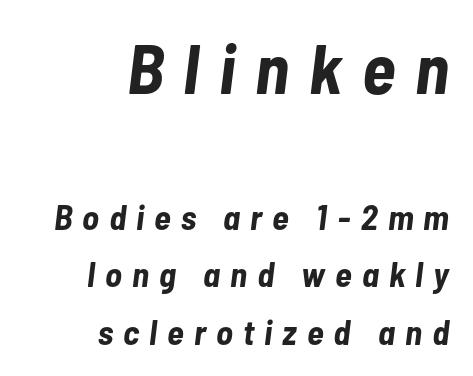
Q: Is the text bold? A: Yes.
Q: Is the text italic (slanted)? A: Yes, it leans right by about 7 degrees.
Q: Is the text underlined? A: No.
Q: How is the paragraph aligned? A: Right-aligned.
Q: Is the spacing between letters normal or unusually wide? A: Unusually wide.
Q: Is the spacing between lines tight, normal or loose? A: Normal.
Q: Which block of text is set in a larger size, the first (top) or the second (bottom)? A: The first (top) one.
Q: Width (condensed, normal, or wide)? A: Condensed.
Q: Stroke contrast? A: Low.
Q: x-height? A: Medium.
Q: Monospaced? A: No.
